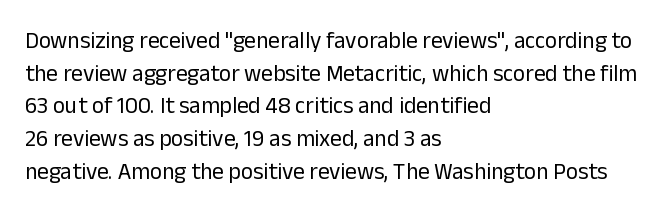
Q: Is the text bold? A: No.
Q: Is the text italic (slanted)? A: No, it is upright.
Q: Is the text underlined? A: No.
Q: How is the paragraph aligned? A: Left-aligned.
Q: Is the spacing between letters normal or unusually wide? A: Normal.
Q: Is the spacing between lines tight, normal or loose? A: Normal.
